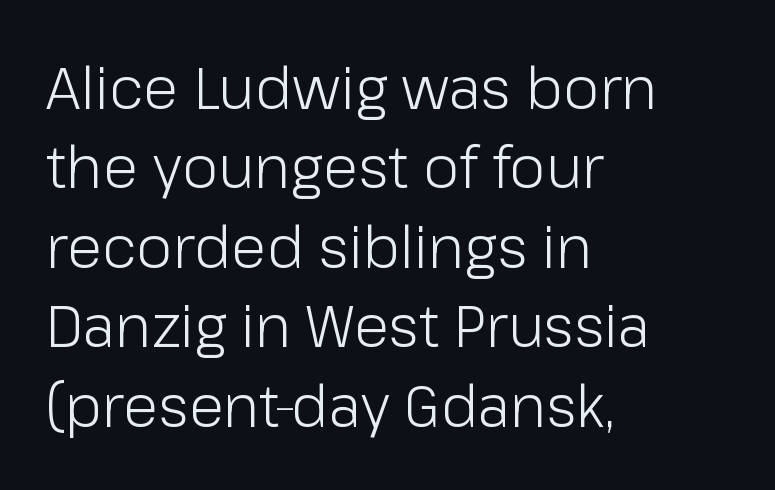
{"serif": "no", "italic": "no", "bold": "no", "weight": "light", "width": "normal", "stroke_contrast": "low", "x_height": "medium", "monospaced": "no", "underline": "no", "align": "left", "line_spacing": "normal", "line_spacing_ratio": 1.37, "letter_spacing": "normal", "letter_spacing_em": 0.0, "glyph_px": 58}
